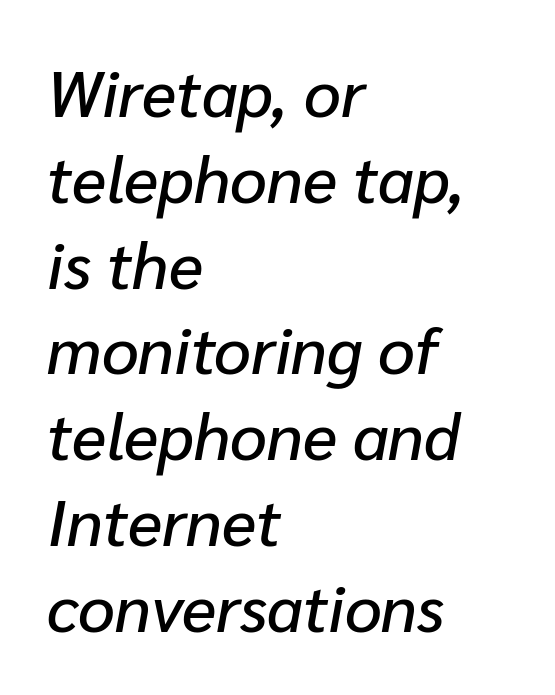
{"italic": "yes", "lean": "right", "slant_degrees": 10, "width": "normal", "stroke_contrast": "low", "x_height": "medium", "monospaced": "no", "underline": "no", "align": "left", "line_spacing": "normal", "line_spacing_ratio": 1.32, "letter_spacing": "normal", "letter_spacing_em": 0.0, "glyph_px": 65}
